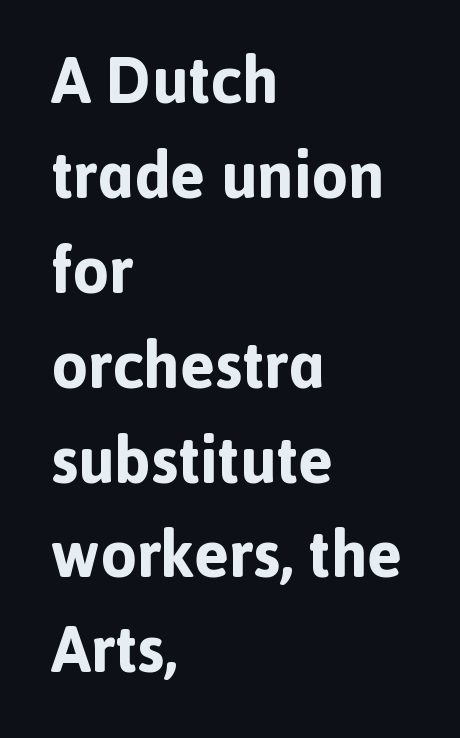
{"serif": "no", "italic": "no", "bold": "yes", "weight": "bold", "width": "normal", "x_height": "medium", "monospaced": "no", "underline": "no", "align": "left", "line_spacing": "normal", "line_spacing_ratio": 1.46, "letter_spacing": "normal", "letter_spacing_em": 0.0, "glyph_px": 65}
